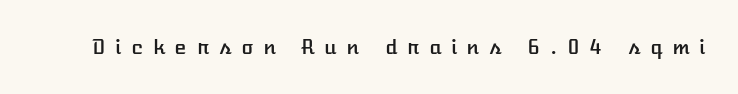
{"italic": "no", "underline": "no", "letter_spacing": "wide", "letter_spacing_em": 0.48, "glyph_px": 20}
